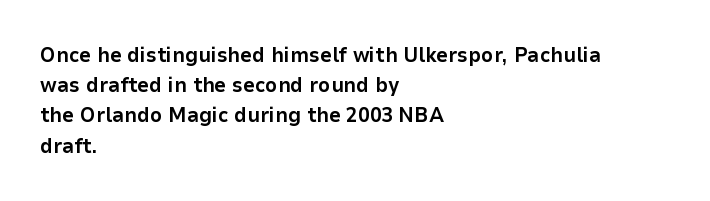
The image shows 21 px bold type, upright; set left-aligned, normal line spacing (1.44x), normal letter spacing, not underlined.
